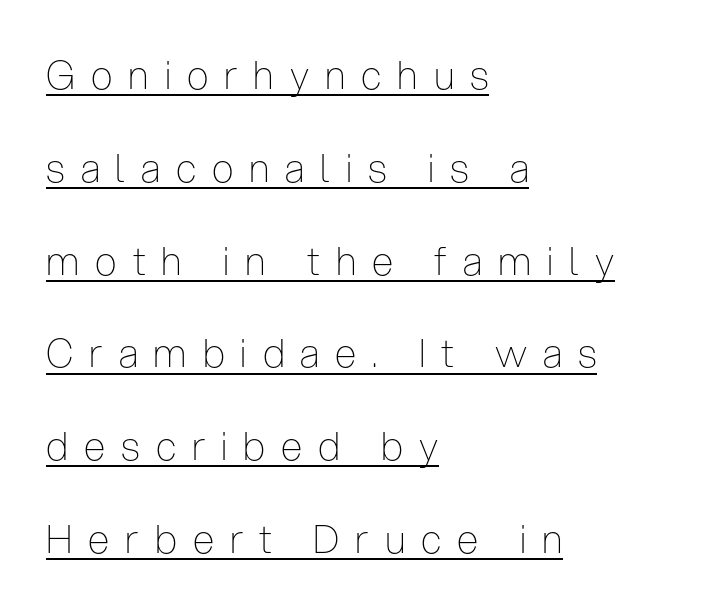
{"serif": "no", "italic": "no", "bold": "no", "weight": "thin", "width": "condensed", "stroke_contrast": "low", "x_height": "medium", "monospaced": "no", "underline": "yes", "align": "left", "line_spacing": "loose", "line_spacing_ratio": 2.38, "letter_spacing": "wide", "letter_spacing_em": 0.41, "glyph_px": 39}
